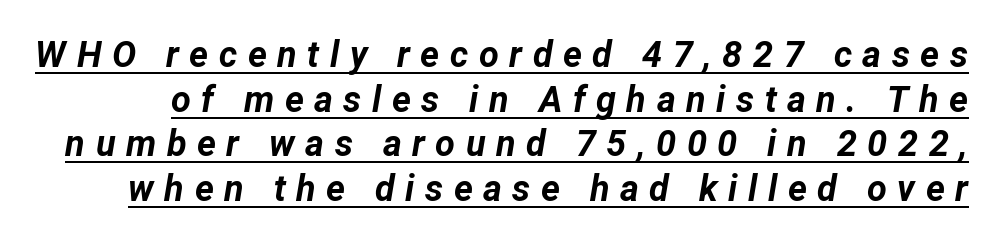
The line texture is sparse and dotted thanks to wide tracking. Do the characters align in a grid? No, the font is proportional. A typesetter would mark this as italic. These words are printed bold, with thick strokes throughout. This sample carries an underscore along the baseline area.
